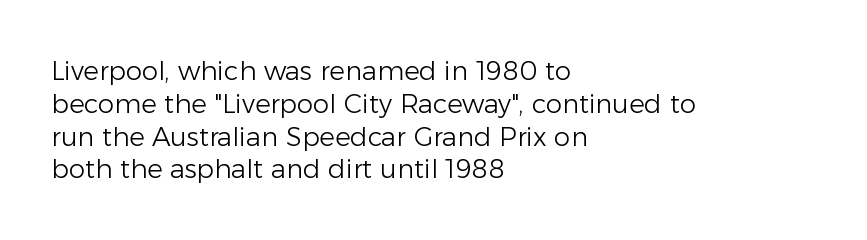
Check the space under the baseline: it is left empty. Posture: upright roman. Is the type heavy? It reads as light-to-regular instead. One-word summary of the alignment: left. The line-height multiplier appears to be the usual default.
